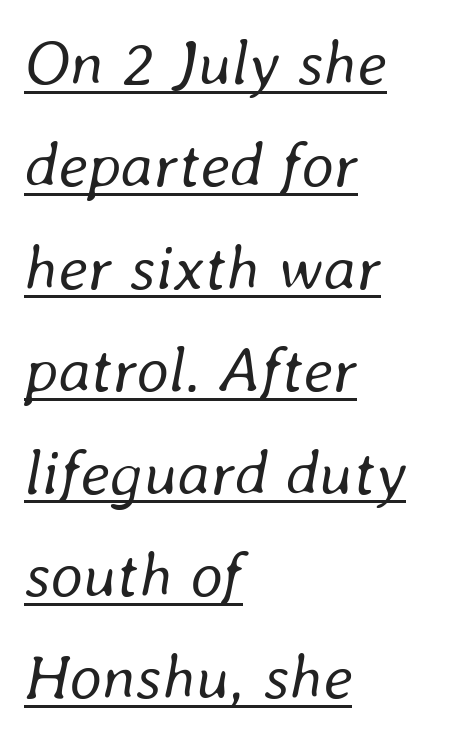
Q: Is the text bold? A: No.
Q: Is the text italic (slanted)? A: Yes, it leans right by about 8 degrees.
Q: Is the text underlined? A: Yes.
Q: How is the paragraph aligned? A: Left-aligned.
Q: Is the spacing between letters normal or unusually wide? A: Normal.
Q: Is the spacing between lines tight, normal or loose? A: Normal.
Q: Width (condensed, normal, or wide)? A: Normal.
Q: Stroke contrast? A: Low.
Q: x-height? A: Medium.
Q: Monospaced? A: No.
